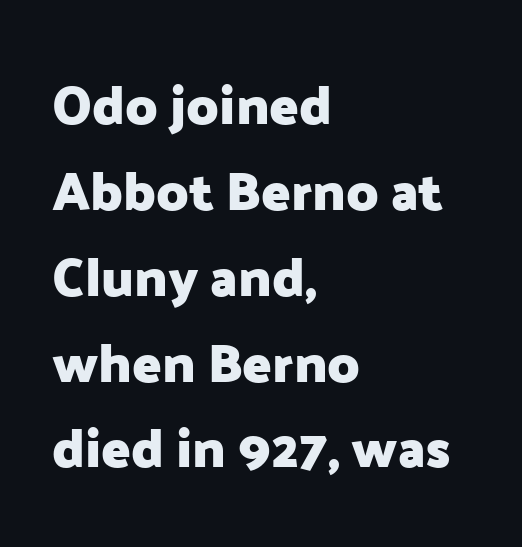
{"serif": "no", "italic": "no", "bold": "yes", "weight": "heavy", "width": "normal", "stroke_contrast": "low", "x_height": "medium", "monospaced": "no", "underline": "no", "align": "left", "line_spacing": "normal", "line_spacing_ratio": 1.59, "letter_spacing": "normal", "letter_spacing_em": 0.0, "glyph_px": 54}
